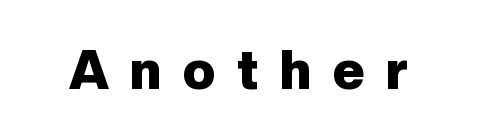
Look at the bottom of the vertical strokes: they stop flat, with no serifs. These lines carry a lot of weight — the face is fully bold. Upright lettering throughout. Substantial extra tracking has been applied to these lines. No word sits above an underline.
